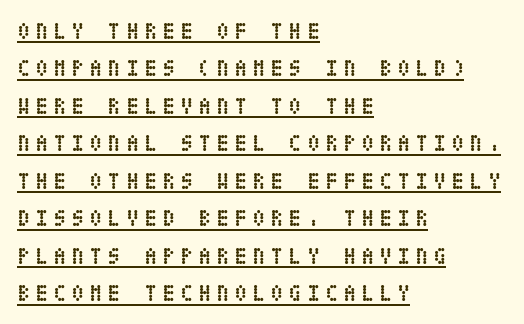
{"italic": "no", "bold": "yes", "underline": "yes", "align": "left", "line_spacing": "normal", "line_spacing_ratio": 1.63, "letter_spacing": "wide", "letter_spacing_em": 0.24, "glyph_px": 23}
